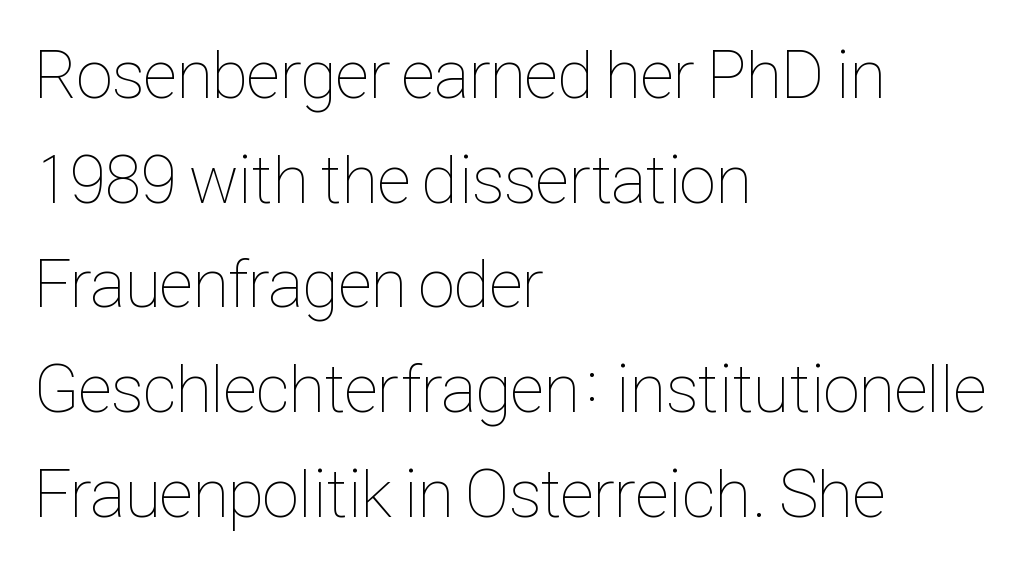
The horizontal fit of the characters is conventional and even. Rule under the text: the space is simply empty. Is this a fixed-width face? No — the glyphs have proportional, varying widths. Stroke mass is kept to a normal reading level or below.
